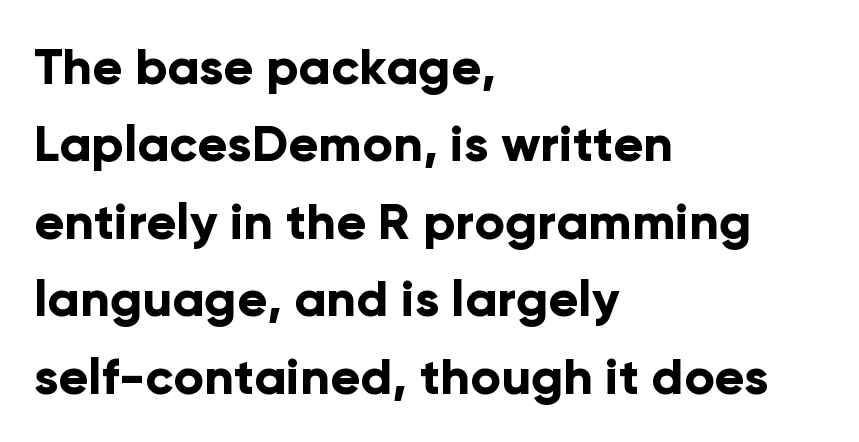
The image shows 50 px bold sans-serif type, upright; set left-aligned, normal line spacing (1.55x), normal letter spacing, not underlined; low stroke contrast and a medium x-height.
